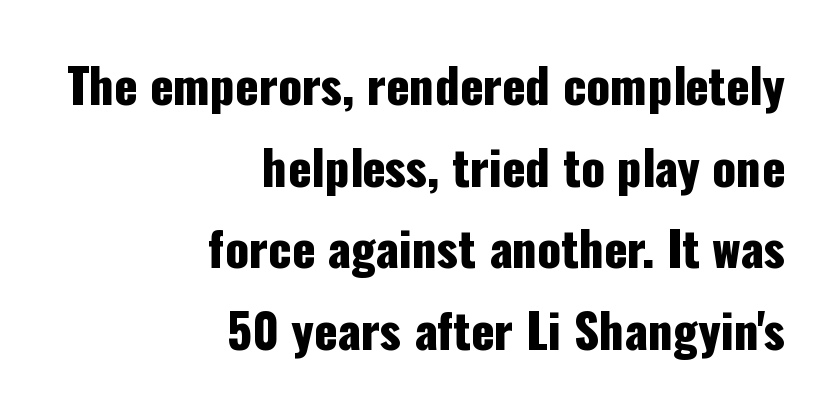
{"serif": "no", "italic": "no", "width": "condensed", "stroke_contrast": "low", "x_height": "medium", "monospaced": "no", "underline": "no", "align": "right", "line_spacing": "normal", "line_spacing_ratio": 1.7, "letter_spacing": "normal", "letter_spacing_em": 0.0, "glyph_px": 48}
